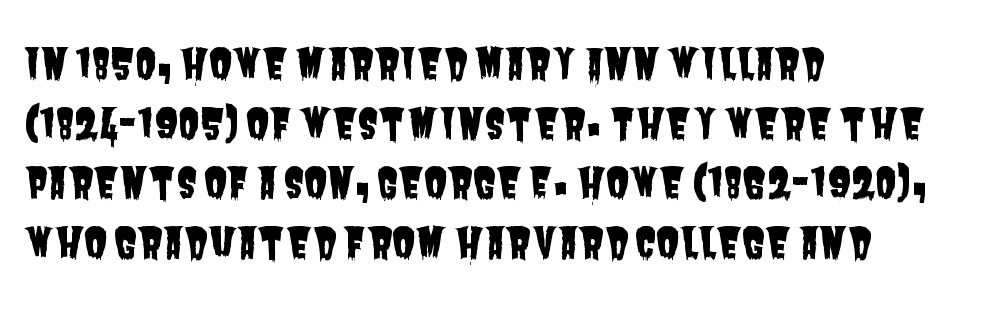
{"serif": "no", "width": "condensed", "stroke_contrast": "low", "x_height": "large", "monospaced": "no", "underline": "no", "align": "left", "line_spacing": "normal", "line_spacing_ratio": 1.42, "letter_spacing": "normal", "letter_spacing_em": 0.0, "glyph_px": 42}
